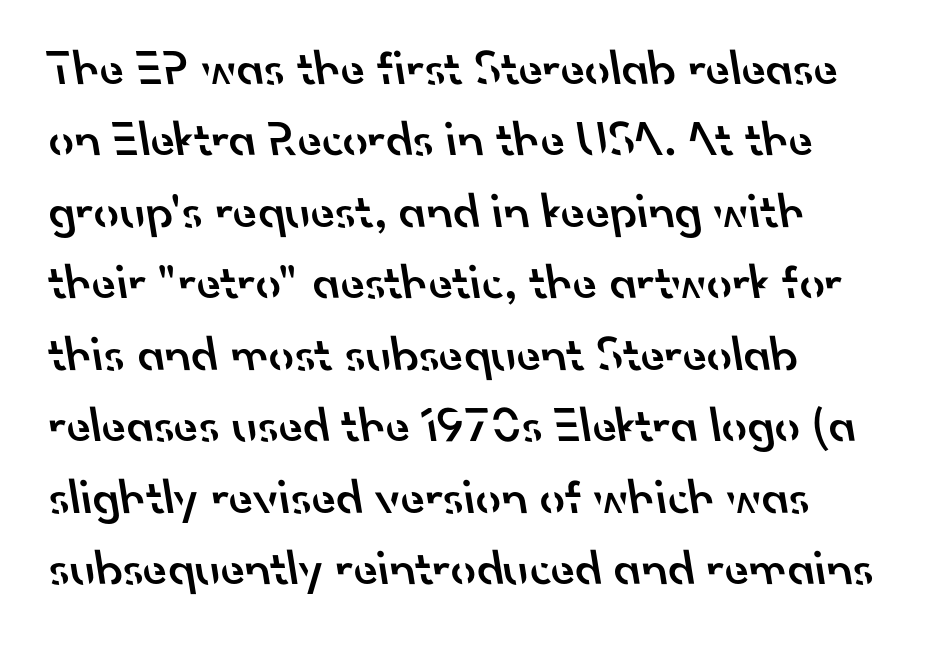
{"serif": "no", "bold": "semi", "weight": "semibold", "width": "normal", "stroke_contrast": "low", "x_height": "small", "monospaced": "no", "underline": "no", "line_spacing": "normal", "line_spacing_ratio": 1.43, "letter_spacing": "normal", "letter_spacing_em": 0.0, "glyph_px": 50}
